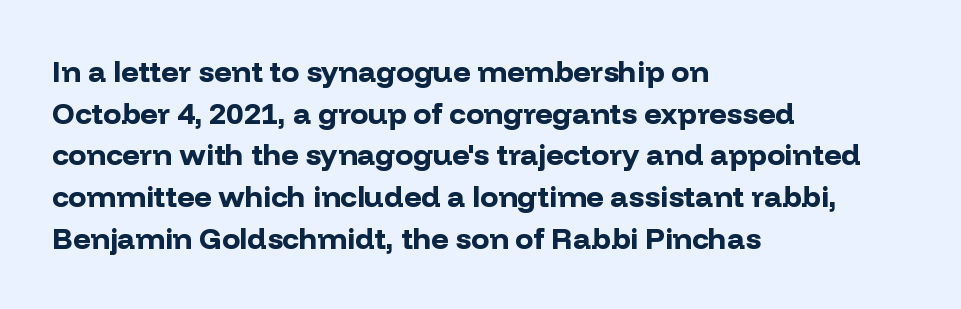
{"serif": "no", "italic": "no", "bold": "yes", "weight": "bold", "width": "normal", "stroke_contrast": "low", "x_height": "medium", "monospaced": "no", "underline": "no", "align": "left", "line_spacing": "normal", "line_spacing_ratio": 1.39, "letter_spacing": "normal", "letter_spacing_em": 0.0, "glyph_px": 30}
